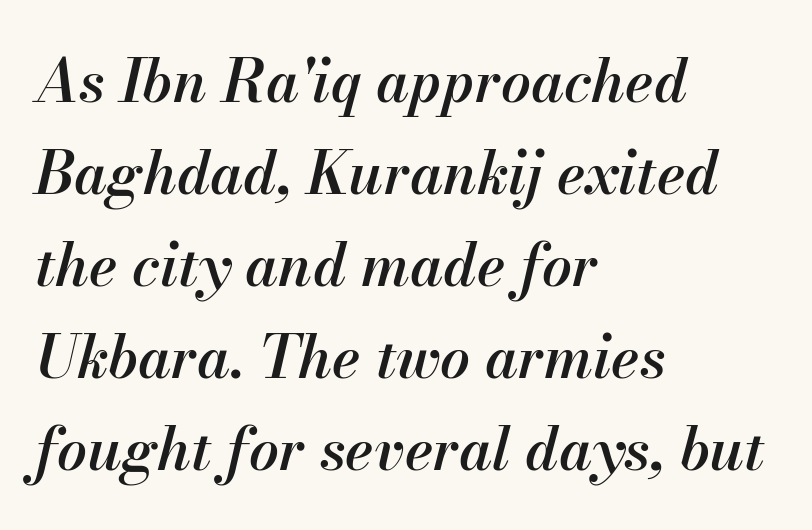
{"italic": "yes", "lean": "right", "slant_degrees": 13, "bold": "semi", "weight": "semibold", "width": "normal", "stroke_contrast": "medium", "x_height": "small", "monospaced": "no", "underline": "no", "align": "left", "line_spacing": "normal", "line_spacing_ratio": 1.56, "letter_spacing": "normal", "letter_spacing_em": 0.0, "glyph_px": 59}
